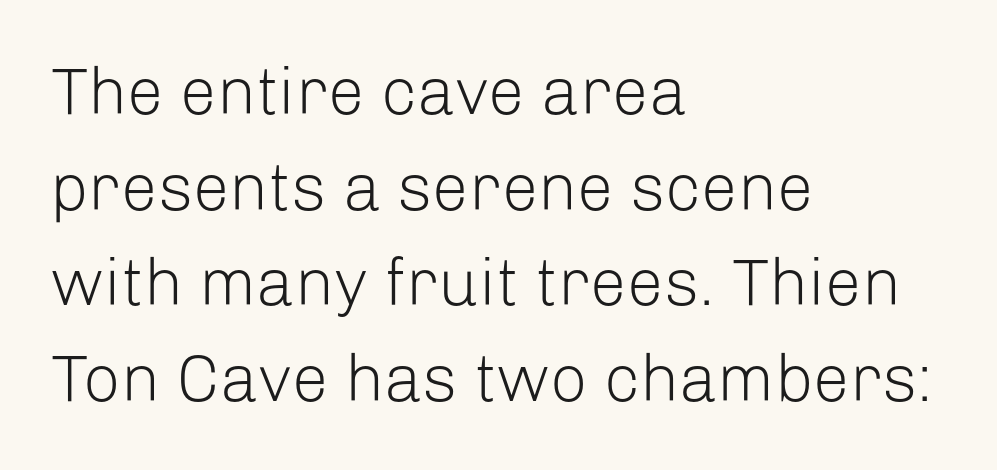
The image shows 66 px light sans-serif type, upright; set left-aligned, normal line spacing (1.45x), normal letter spacing, not underlined; low stroke contrast and a medium x-height.
